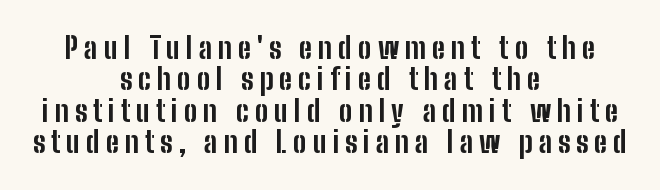
{"serif": "no", "italic": "no", "bold": "yes", "weight": "bold", "width": "condensed", "stroke_contrast": "low", "x_height": "medium", "monospaced": "no", "underline": "no", "align": "center", "line_spacing": "tight", "line_spacing_ratio": 1.05, "letter_spacing": "wide", "letter_spacing_em": 0.2, "glyph_px": 30}
